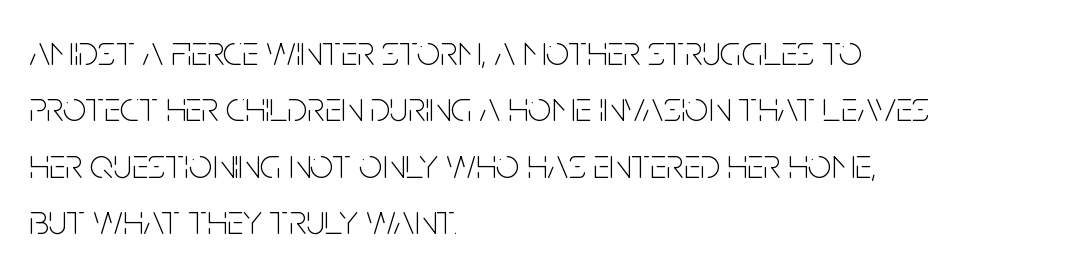
{"serif": "no", "italic": "no", "bold": "no", "weight": "thin", "width": "condensed", "stroke_contrast": "low", "x_height": "large", "monospaced": "no", "underline": "no", "align": "left", "line_spacing": "normal", "line_spacing_ratio": 1.34, "letter_spacing": "normal", "letter_spacing_em": 0.0, "glyph_px": 42}
